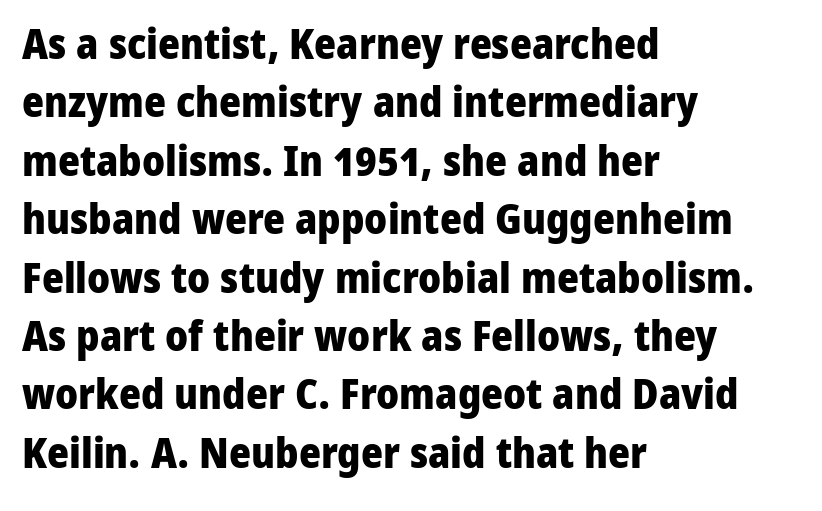
{"serif": "no", "italic": "no", "bold": "yes", "weight": "heavy", "width": "normal", "stroke_contrast": "low", "x_height": "medium", "monospaced": "no", "underline": "no", "align": "left", "line_spacing": "normal", "line_spacing_ratio": 1.39, "letter_spacing": "normal", "letter_spacing_em": 0.0, "glyph_px": 42}
